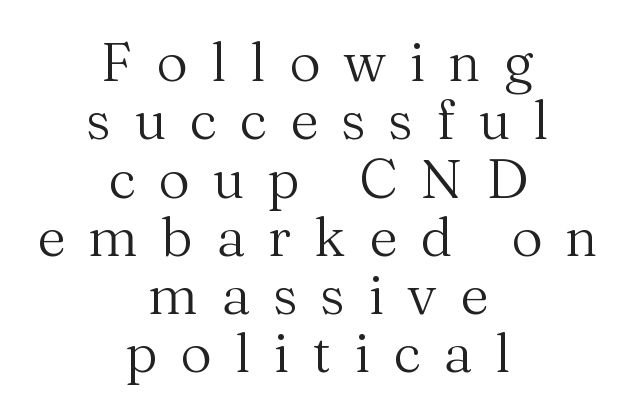
Q: Is the text bold? A: No.
Q: Is the text italic (slanted)? A: No, it is upright.
Q: Is the typeface a serif or a sans-serif typeface? A: Serif.
Q: Is the text underlined? A: No.
Q: How is the paragraph aligned? A: Centered.
Q: Is the spacing between letters normal or unusually wide? A: Unusually wide.
Q: Is the spacing between lines tight, normal or loose? A: Tight.
Q: Width (condensed, normal, or wide)? A: Normal.
Q: Stroke contrast? A: Medium.
Q: x-height? A: Medium.
Q: Monospaced? A: No.
